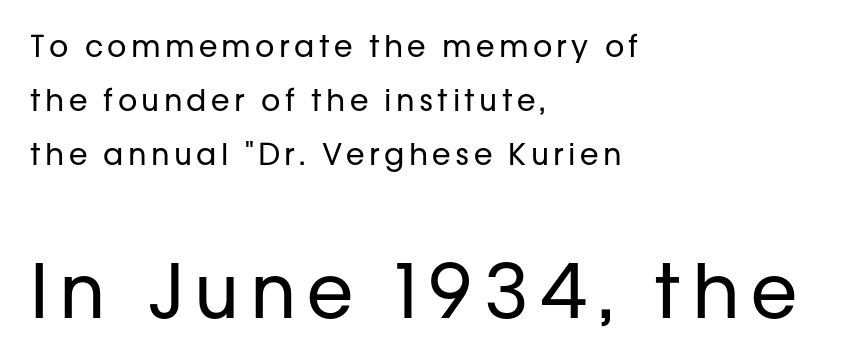
The image shows 75 px regular-weight sans-serif type, upright; set left-aligned, line spacing 1.8x, not underlined; the second (bottom) block is 2.5x larger; low stroke contrast and a medium x-height.
